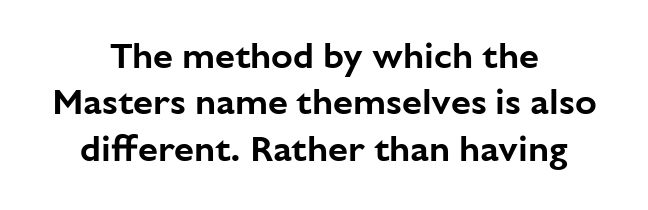
The image shows 36 px sans-serif type, upright; set centered, normal line spacing (1.29x), normal letter spacing, not underlined; low stroke contrast and a medium x-height.
